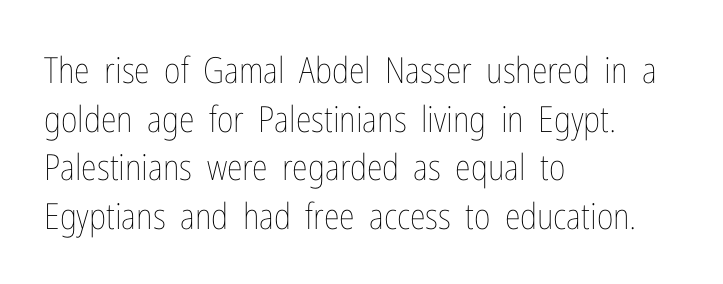
Q: Is the text bold? A: No.
Q: Is the text italic (slanted)? A: No, it is upright.
Q: Is the text underlined? A: No.
Q: How is the paragraph aligned? A: Left-aligned.
Q: Is the spacing between letters normal or unusually wide? A: Normal.
Q: Is the spacing between lines tight, normal or loose? A: Normal.
Q: Width (condensed, normal, or wide)? A: Condensed.
Q: Stroke contrast? A: Low.
Q: x-height? A: Medium.
Q: Monospaced? A: No.
